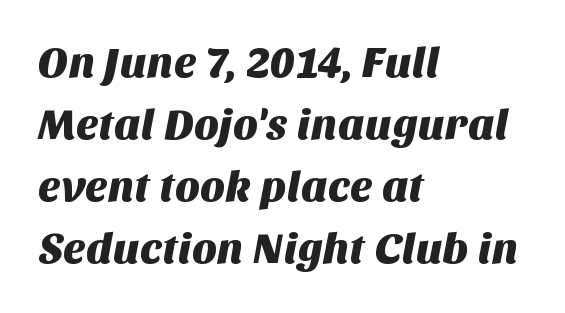
Notice how descenders clear the ascenders below comfortably — that's standard leading. The type family on display is of the sans-serif kind. Each word holds together tightly as a unit, with standard inter-letter gaps. A typesetter would call this proportional, since set widths differ per character. Nobody drew a line under any word here. The paragraph shown leans on its left margin.
